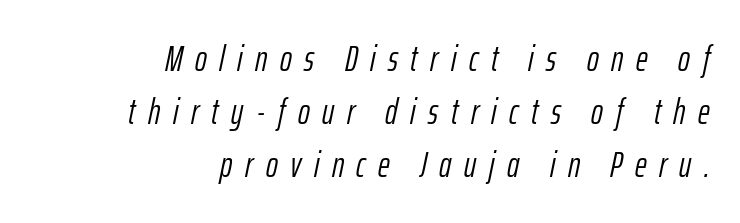
{"italic": "yes", "lean": "right", "slant_degrees": 12, "bold": "no", "weight": "light", "width": "condensed", "stroke_contrast": "low", "x_height": "medium", "monospaced": "no", "underline": "no", "align": "right", "line_spacing": "normal", "line_spacing_ratio": 1.47, "letter_spacing": "wide", "letter_spacing_em": 0.35, "glyph_px": 36}
